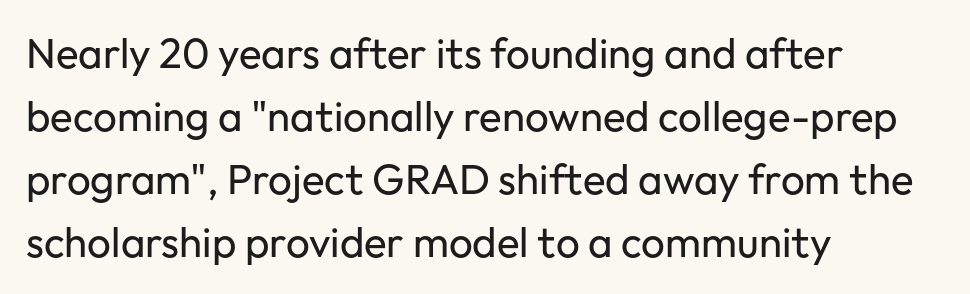
The letterforms sit at book weight or below. The paragraph shown leans on its left margin. Caption: standard tracking, unaltered. Upright lettering throughout. You can tell from the bare stems that sans-serif type was used. Lines of text with bare space underneath.
